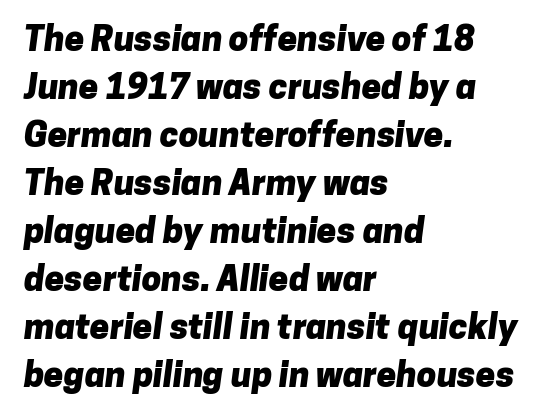
{"serif": "no", "bold": "yes", "weight": "heavy", "width": "normal", "stroke_contrast": "low", "x_height": "medium", "monospaced": "no", "underline": "no", "align": "left", "line_spacing": "normal", "line_spacing_ratio": 1.37, "letter_spacing": "normal", "letter_spacing_em": 0.0, "glyph_px": 35}
